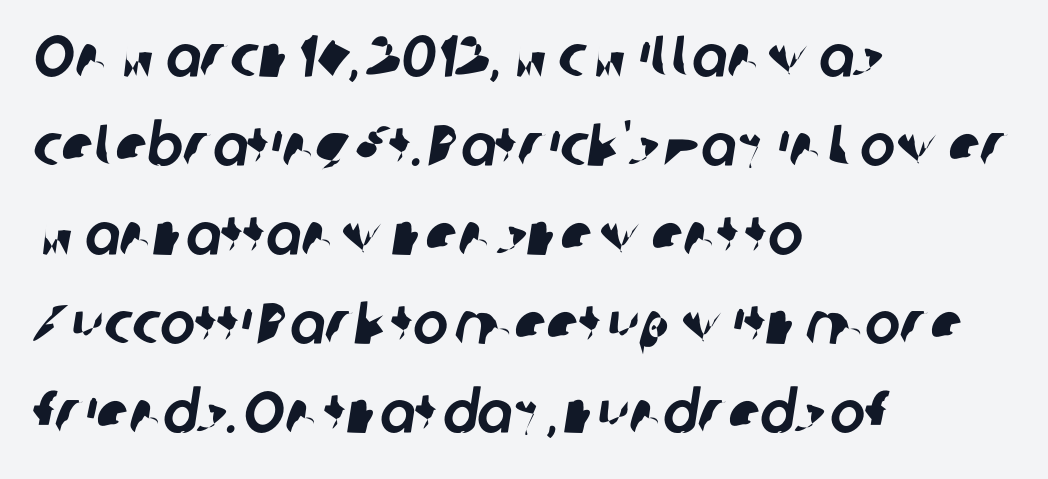
{"serif": "no", "width": "normal", "stroke_contrast": "low", "x_height": "medium", "monospaced": "no", "underline": "no", "align": "left", "line_spacing": "normal", "line_spacing_ratio": 1.51, "letter_spacing": "normal", "letter_spacing_em": 0.0, "glyph_px": 59}
